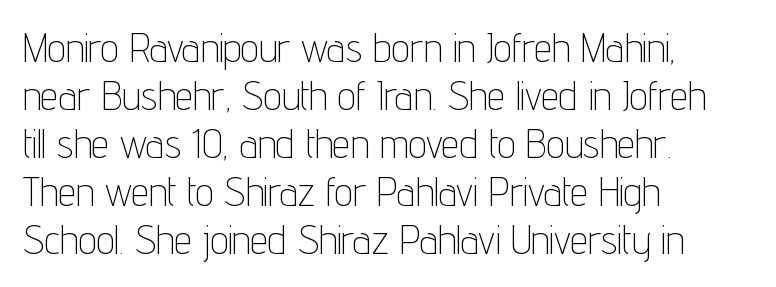
Q: Is the text bold? A: No.
Q: Is the text italic (slanted)? A: No, it is upright.
Q: Is the typeface a serif or a sans-serif typeface? A: Sans-serif.
Q: Is the text underlined? A: No.
Q: How is the paragraph aligned? A: Left-aligned.
Q: Is the spacing between letters normal or unusually wide? A: Normal.
Q: Width (condensed, normal, or wide)? A: Condensed.
Q: Stroke contrast? A: Low.
Q: x-height? A: Medium.
Q: Monospaced? A: No.
